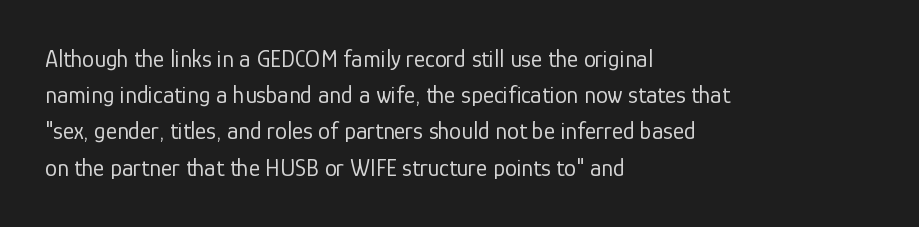
Default kerning and tracking; the words read as compact shapes. Tall strokes in this sample are plumb rather than angled. This rendering uses left alignment, leaving the right contour irregular. Students, observe: this is what conventionally led text looks like. Each stroke keeps to a modest, everyday thickness or less. Honestly, there is no underline to notice here at all.
